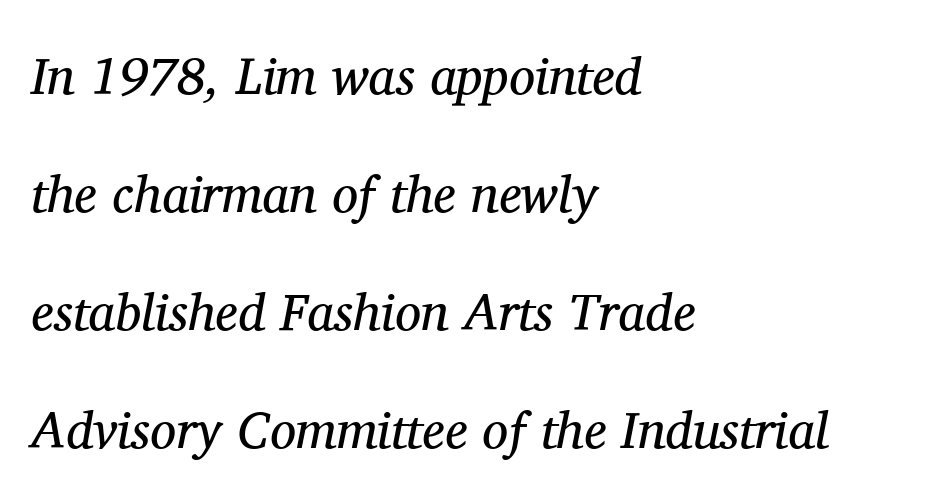
{"serif": "yes", "italic": "yes", "lean": "right", "slant_degrees": 11, "bold": "no", "weight": "regular", "width": "normal", "stroke_contrast": "medium", "x_height": "medium", "monospaced": "no", "underline": "no", "align": "left", "line_spacing": "loose", "line_spacing_ratio": 2.27, "letter_spacing": "normal", "letter_spacing_em": 0.0, "glyph_px": 52}
